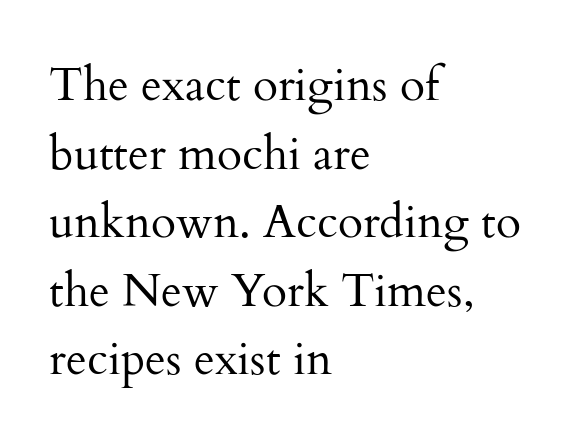
Q: Is the text bold? A: No.
Q: Is the text italic (slanted)? A: No, it is upright.
Q: Is the typeface a serif or a sans-serif typeface? A: Serif.
Q: Is the text underlined? A: No.
Q: How is the paragraph aligned? A: Left-aligned.
Q: Is the spacing between letters normal or unusually wide? A: Normal.
Q: Is the spacing between lines tight, normal or loose? A: Normal.
Q: Width (condensed, normal, or wide)? A: Normal.
Q: Stroke contrast? A: Medium.
Q: x-height? A: Small.
Q: Monospaced? A: No.
